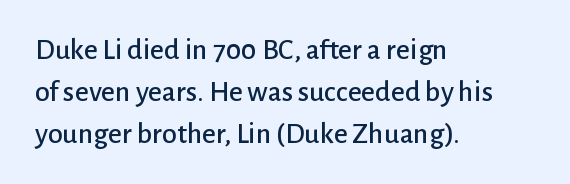
The image shows 30 px sans-serif type, upright; set left-aligned, normal line spacing (1.4x), normal letter spacing, not underlined; low stroke contrast and a medium x-height.
